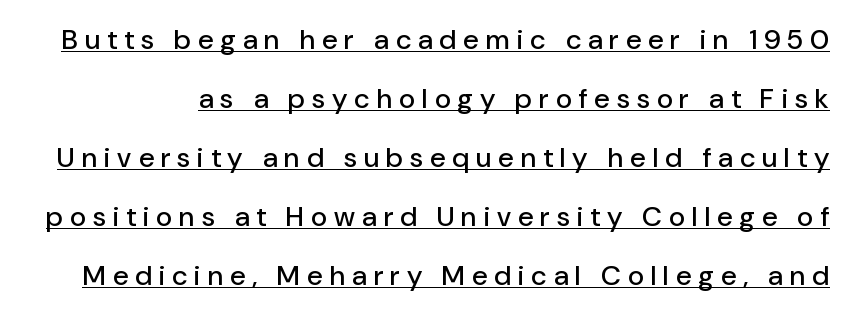
{"serif": "no", "italic": "no", "width": "normal", "stroke_contrast": "low", "x_height": "medium", "monospaced": "no", "underline": "yes", "line_spacing": "loose", "line_spacing_ratio": 2.11, "letter_spacing": "wide", "letter_spacing_em": 0.25, "glyph_px": 28}
